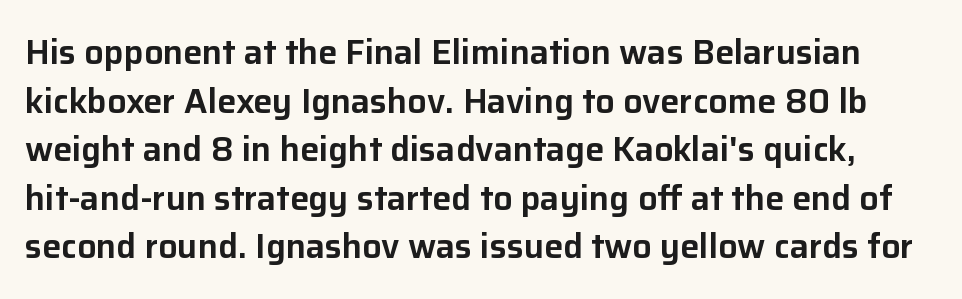
This is the regular roman posture of the typeface. Students, observe: this is what conventionally led text looks like. Type style note: lacks serifs. Spacing between characters is what you'd get straight out of the box. A bare baseline throughout the passage. Think of a printed novel: that variable character pitch is what you see here.
